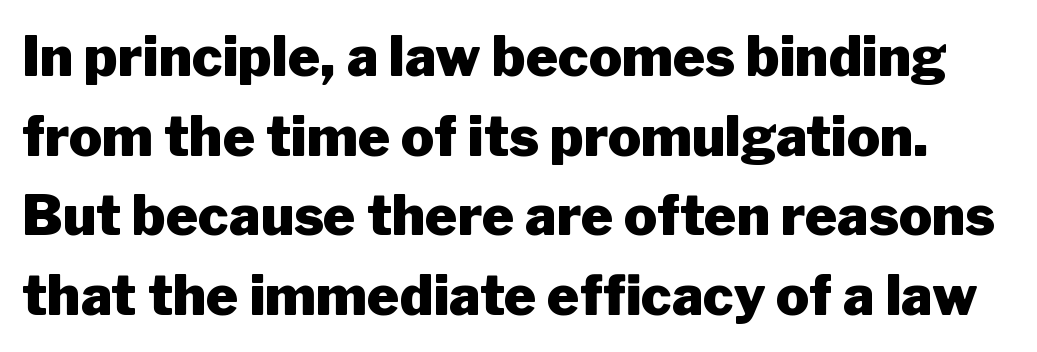
{"serif": "no", "italic": "no", "bold": "yes", "weight": "heavy", "width": "normal", "stroke_contrast": "low", "x_height": "medium", "monospaced": "no", "underline": "no", "line_spacing": "normal", "line_spacing_ratio": 1.45, "letter_spacing": "normal", "letter_spacing_em": 0.0, "glyph_px": 55}
